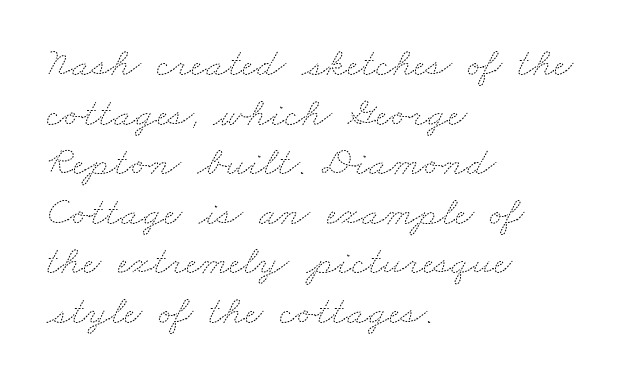
{"bold": "no", "weight": "thin", "width": "wide", "stroke_contrast": "medium", "x_height": "small", "monospaced": "no", "underline": "no", "align": "left", "line_spacing_ratio": 1.21, "letter_spacing": "normal", "letter_spacing_em": 0.0, "glyph_px": 41}
